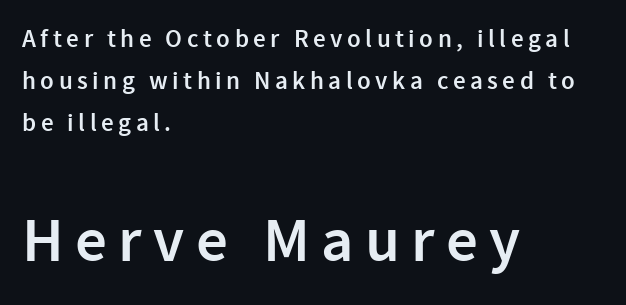
Vertical strokes here are truly vertical. In this sample the second text group is rendered at the bigger scale. A classic flush-left, rag-right setting is used for this passage. Font category for this specimen: sans-serif. Slightly chunky letters — semibold, I'd say, not full bold. Unmarked baselines from the first word to the last.
